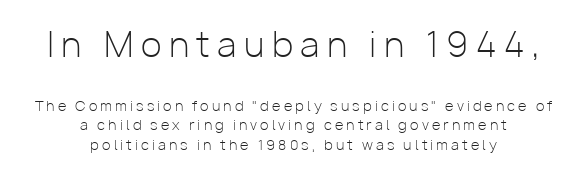
Q: Is the text bold? A: No.
Q: Is the text italic (slanted)? A: No, it is upright.
Q: Is the typeface a serif or a sans-serif typeface? A: Sans-serif.
Q: Is the text underlined? A: No.
Q: How is the paragraph aligned? A: Centered.
Q: Is the spacing between letters normal or unusually wide? A: Unusually wide.
Q: Is the spacing between lines tight, normal or loose? A: Normal.
Q: Which block of text is set in a larger size, the first (top) or the second (bottom)? A: The first (top) one.
Q: Width (condensed, normal, or wide)? A: Normal.
Q: Stroke contrast? A: Low.
Q: x-height? A: Medium.
Q: Monospaced? A: No.
